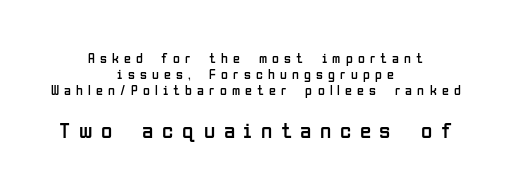
When letters stand straight like this, we call the style roman or upright. Letters have the restrained weight of plain body copy at most. Just letters on the line, the space beneath them empty. Block two is the big one; block one sits smaller above it.
